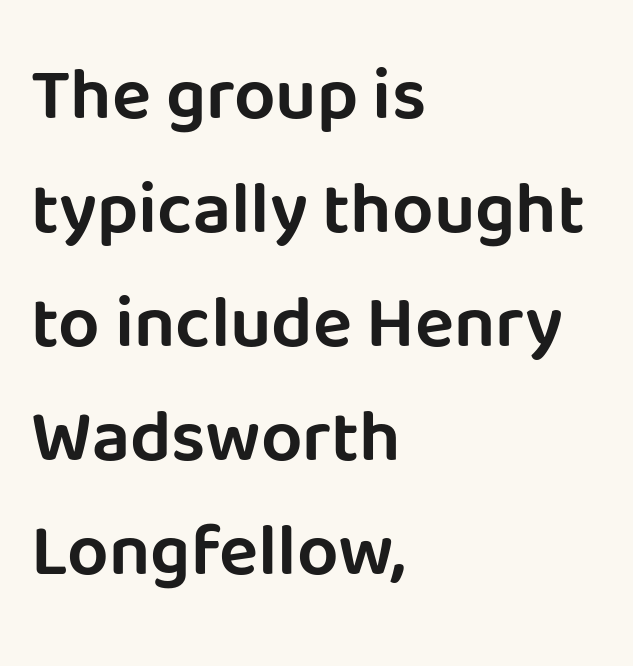
{"serif": "no", "italic": "no", "width": "normal", "stroke_contrast": "low", "x_height": "large", "monospaced": "no", "underline": "no", "align": "left", "line_spacing": "normal", "line_spacing_ratio": 1.56, "letter_spacing": "normal", "letter_spacing_em": 0.0, "glyph_px": 73}
